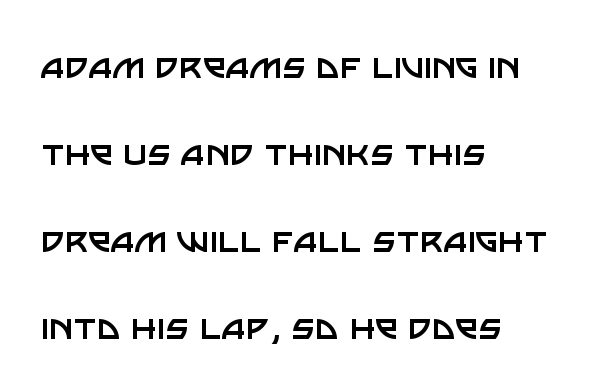
{"serif": "no", "italic": "no", "bold": "no", "weight": "regular", "width": "normal", "stroke_contrast": "low", "x_height": "large", "monospaced": "no", "underline": "no", "align": "left", "line_spacing": "loose", "line_spacing_ratio": 2.12, "letter_spacing": "normal", "letter_spacing_em": 0.0, "glyph_px": 41}
